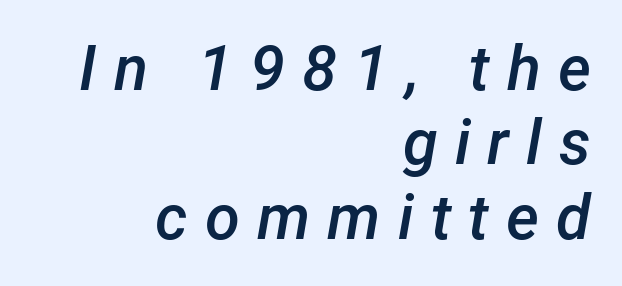
Q: Is the text bold? A: Semi-bold.
Q: Is the text italic (slanted)? A: Yes, it leans right by about 12 degrees.
Q: Is the text underlined? A: No.
Q: How is the paragraph aligned? A: Right-aligned.
Q: Is the spacing between letters normal or unusually wide? A: Unusually wide.
Q: Width (condensed, normal, or wide)? A: Normal.
Q: Stroke contrast? A: Low.
Q: x-height? A: Medium.
Q: Monospaced? A: No.
